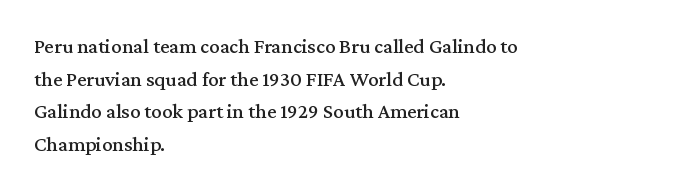
{"italic": "no", "underline": "no", "align": "left", "line_spacing": "normal", "line_spacing_ratio": 1.55, "letter_spacing": "normal", "letter_spacing_em": 0.0, "glyph_px": 21}
